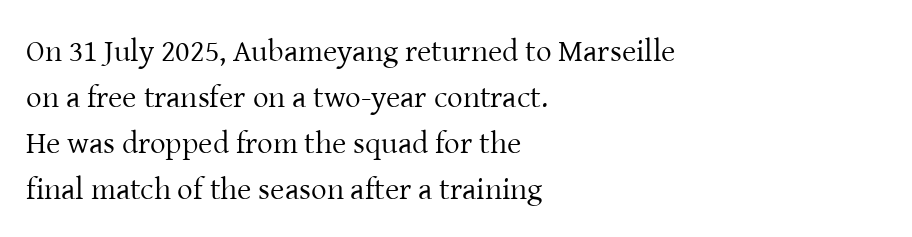
The foot of each line stays bare and open. Each stroke keeps to a modest, everyday thickness or less. Note: serifs present on the glyphs. Think of a printed novel: that variable character pitch is what you see here. Compared with typical paragraphs, the rows here are spaced about the same.
